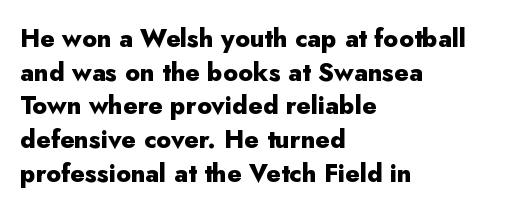
{"italic": "no", "bold": "yes", "underline": "no", "align": "left", "line_spacing": "normal", "line_spacing_ratio": 1.35, "letter_spacing": "normal", "letter_spacing_em": 0.0, "glyph_px": 25}
